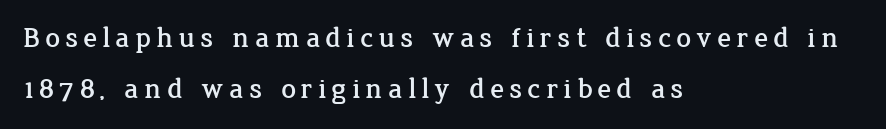
Q: Is the text italic (slanted)? A: No, it is upright.
Q: Is the typeface a serif or a sans-serif typeface? A: Serif.
Q: Is the text underlined? A: No.
Q: How is the paragraph aligned? A: Left-aligned.
Q: Width (condensed, normal, or wide)? A: Normal.
Q: Stroke contrast? A: Low.
Q: x-height? A: Medium.
Q: Monospaced? A: No.
